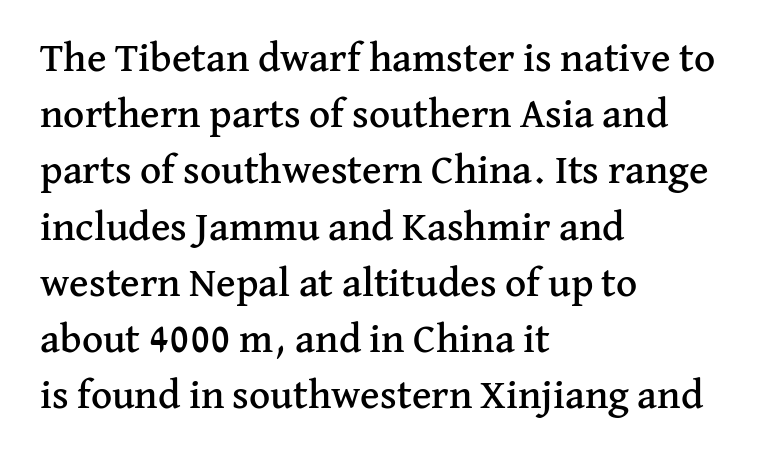
{"serif": "yes", "italic": "no", "width": "normal", "stroke_contrast": "medium", "x_height": "medium", "monospaced": "no", "underline": "no", "align": "left", "line_spacing": "normal", "line_spacing_ratio": 1.37, "letter_spacing": "normal", "letter_spacing_em": 0.0, "glyph_px": 41}
